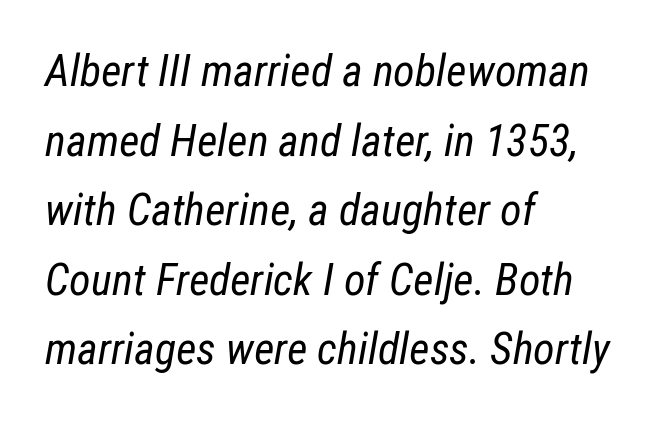
The image shows 44 px regular-weight, condensed type, italic (leaning right); set left-aligned, normal line spacing (1.58x), normal letter spacing, not underlined; low stroke contrast and a medium x-height.
